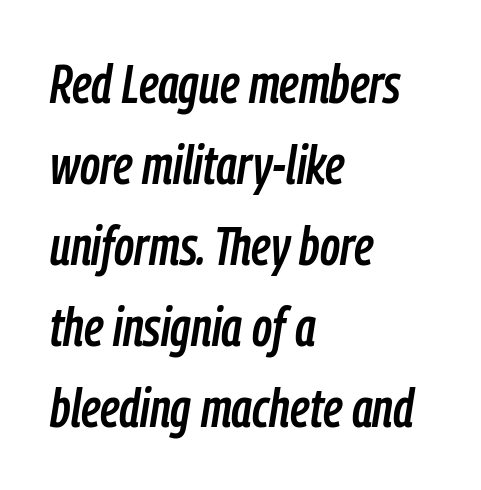
{"italic": "yes", "lean": "right", "slant_degrees": 9, "width": "condensed", "stroke_contrast": "low", "x_height": "medium", "monospaced": "no", "underline": "no", "align": "left", "line_spacing": "normal", "line_spacing_ratio": 1.5, "letter_spacing": "normal", "letter_spacing_em": 0.0, "glyph_px": 54}
